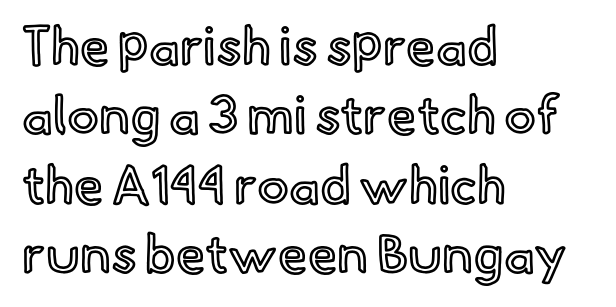
Q: Is the text italic (slanted)? A: No, it is upright.
Q: Is the text underlined? A: No.
Q: How is the paragraph aligned? A: Left-aligned.
Q: Is the spacing between letters normal or unusually wide? A: Normal.
Q: Is the spacing between lines tight, normal or loose? A: Normal.
Q: Width (condensed, normal, or wide)? A: Normal.
Q: x-height? A: Small.
Q: Monospaced? A: No.
